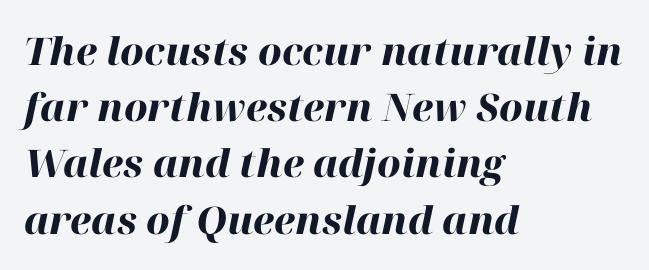
Q: Is the text bold? A: Yes.
Q: Is the text italic (slanted)? A: Yes, it leans right by about 12 degrees.
Q: Is the text underlined? A: No.
Q: How is the paragraph aligned? A: Left-aligned.
Q: Is the spacing between letters normal or unusually wide? A: Normal.
Q: Is the spacing between lines tight, normal or loose? A: Normal.
Q: Width (condensed, normal, or wide)? A: Normal.
Q: Stroke contrast? A: High.
Q: x-height? A: Medium.
Q: Monospaced? A: No.
